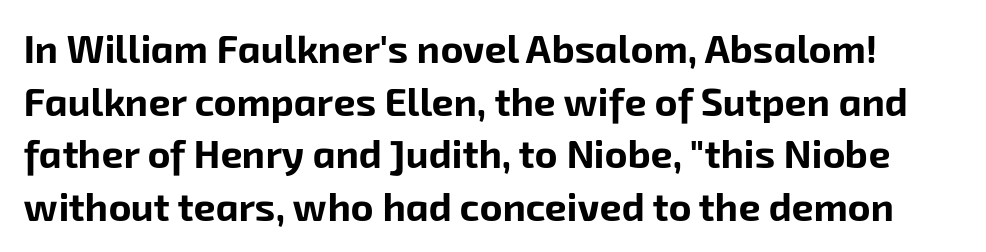
Each letter's strokes conclude bluntly, with no projecting serifs. Do the characters align in a grid? No, the font is proportional. The designer left line spacing at the default. You could call the tracking neutral — neither tight nor loose. The passage shown is not underscored anywhere. The typesetting leans heavy: a genuine bold.
